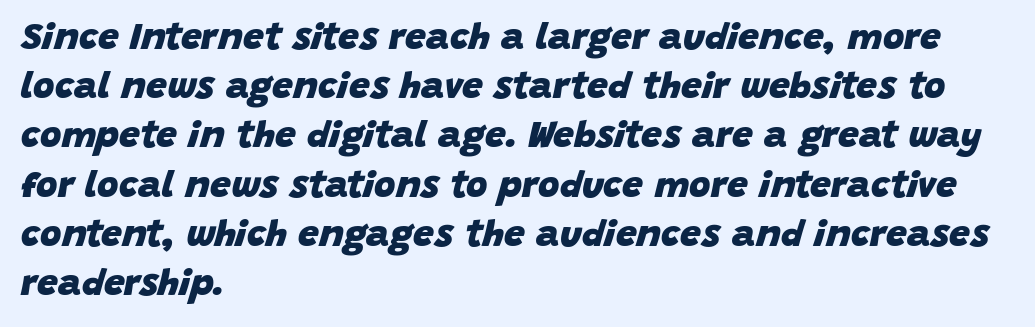
Proportional: the letters do not fall into vertical columns. The paragraph shown leans on its left margin. Quick note: underline off. Default kerning and tracking; the words read as compact shapes. Notice how the stems are inclined rather than vertical — that's the hallmark of italics.
